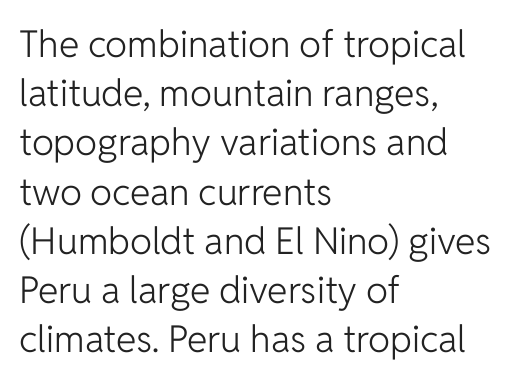
You could call the tracking neutral — neither tight nor loose. Students, observe: this is what conventionally led text looks like. These lines are rendered in a variable-pitch font. Alignment: flush left.
